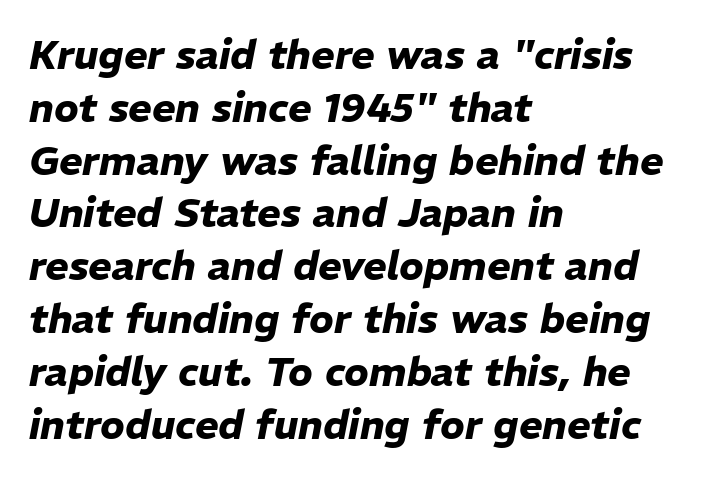
The image shows 40 px heavy type, italic (leaning right); set left-aligned, normal line spacing (1.32x), normal letter spacing, not underlined; low stroke contrast and a medium x-height.
